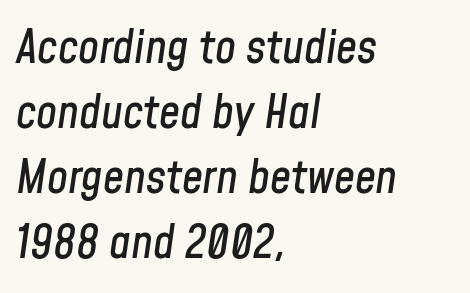
Each line starts at the same left margin while the right side varies. The block of text has a typical density, with ordinary space between rows. A clean baseline with only descenders dipping below it. The passage shown is typed in a proportional face where columns would drift. When letters slant like this, we call the style italic. Glyph-to-glyph distance matches everyday printed text.
